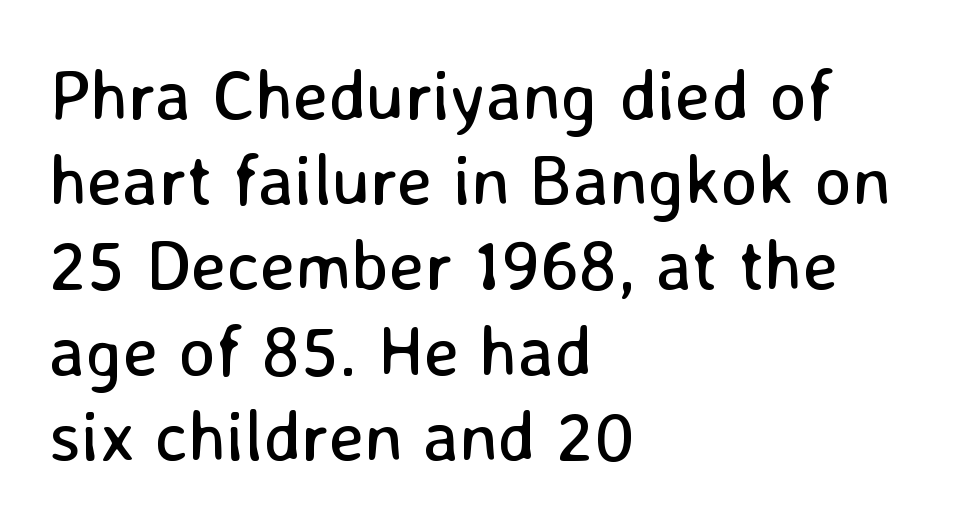
{"serif": "no", "italic": "no", "bold": "no", "weight": "regular", "width": "normal", "stroke_contrast": "low", "x_height": "medium", "monospaced": "no", "underline": "no", "align": "left", "line_spacing_ratio": 1.2, "letter_spacing": "normal", "letter_spacing_em": 0.0, "glyph_px": 71}
